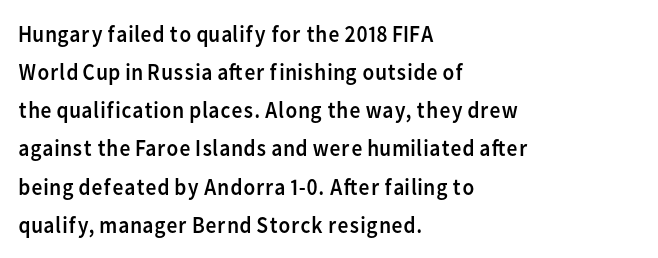
The image shows 24 px text type, upright; set left-aligned, normal line spacing (1.59x), normal letter spacing, not underlined.
